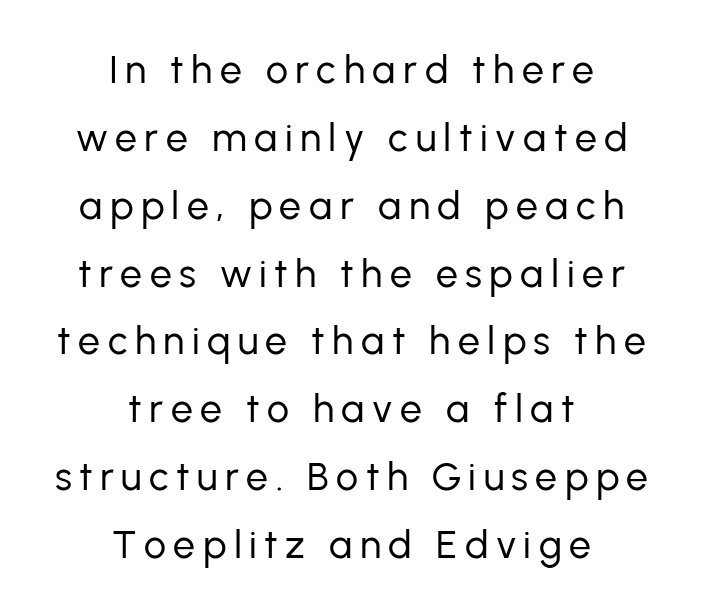
{"serif": "no", "italic": "no", "bold": "no", "weight": "regular", "width": "normal", "stroke_contrast": "low", "x_height": "medium", "monospaced": "no", "underline": "no", "align": "center", "line_spacing_ratio": 1.74, "glyph_px": 39}
